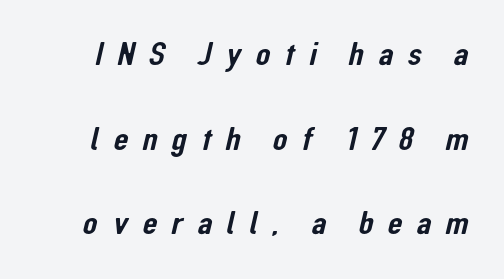
{"serif": "no", "width": "condensed", "stroke_contrast": "low", "x_height": "medium", "monospaced": "no", "underline": "no", "line_spacing": "loose", "line_spacing_ratio": 2.49, "letter_spacing": "wide", "letter_spacing_em": 0.42, "glyph_px": 34}
